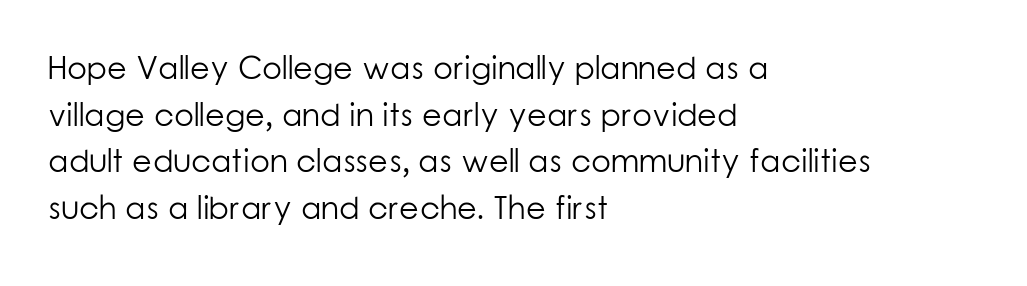
The image shows 32 px light sans-serif type, upright; set left-aligned, normal line spacing (1.46x), normal letter spacing, not underlined; low stroke contrast and a medium x-height.
